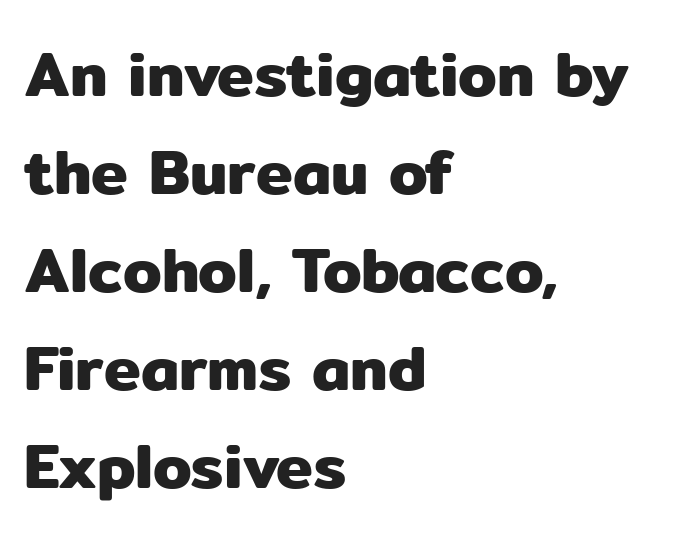
{"serif": "no", "italic": "no", "width": "normal", "stroke_contrast": "low", "x_height": "medium", "monospaced": "no", "underline": "no", "align": "left", "line_spacing": "normal", "line_spacing_ratio": 1.58, "letter_spacing": "normal", "letter_spacing_em": 0.0, "glyph_px": 62}
